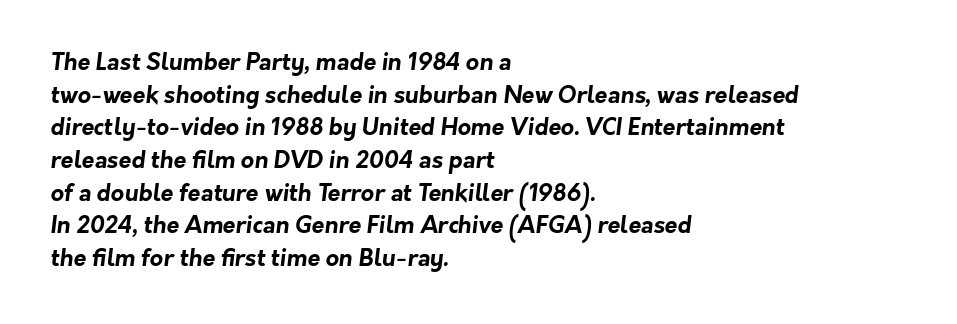
The image shows 23 px bold type; set left-aligned, normal line spacing (1.42x), normal letter spacing, not underlined.
